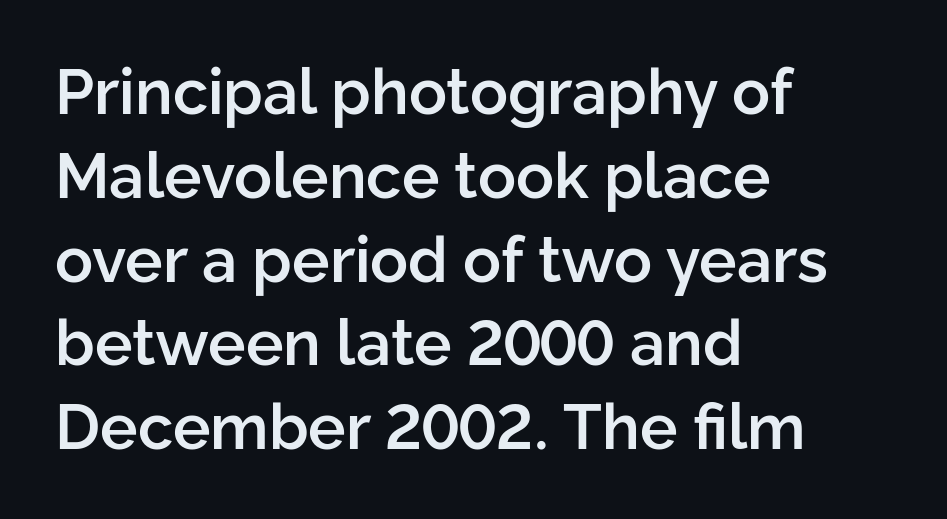
{"serif": "no", "italic": "no", "bold": "semi", "weight": "semibold", "width": "normal", "stroke_contrast": "low", "x_height": "medium", "monospaced": "no", "underline": "no", "align": "left", "line_spacing": "normal", "line_spacing_ratio": 1.33, "letter_spacing": "normal", "letter_spacing_em": 0.0, "glyph_px": 63}
